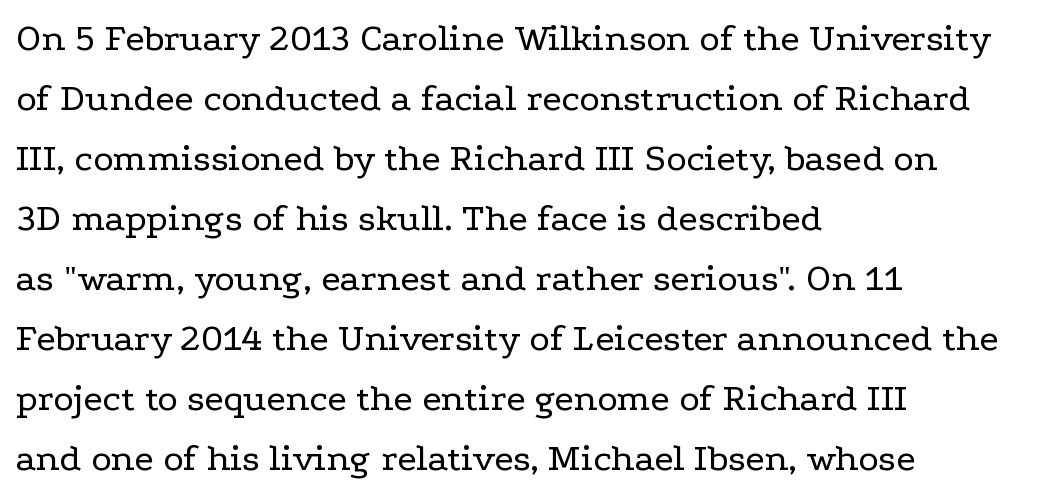
The image shows 39 px regular-weight, wide serif type, upright; set left-aligned, normal line spacing (1.54x), normal letter spacing, not underlined; low stroke contrast and a medium x-height.
